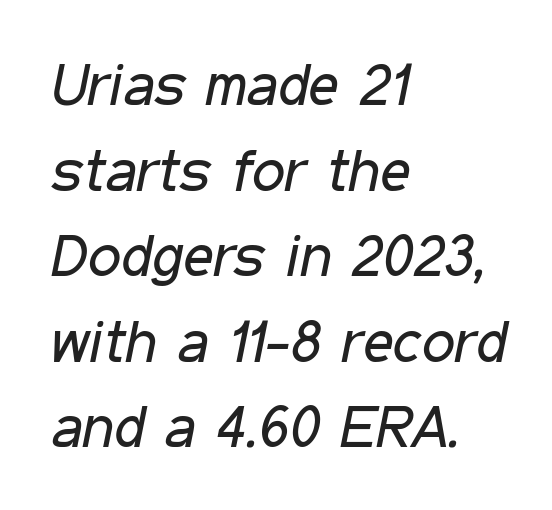
The image shows 59 px regular-weight, condensed type, italic (leaning right); set left-aligned, normal line spacing (1.45x), normal letter spacing, not underlined; low stroke contrast and a medium x-height.
